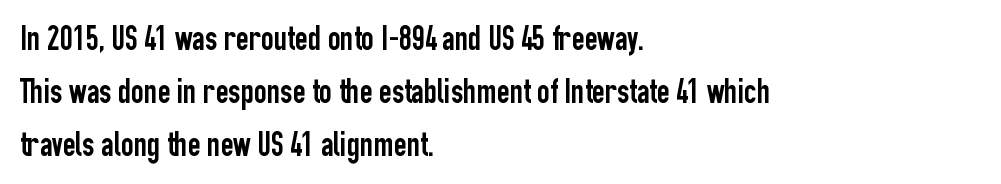
{"serif": "no", "italic": "no", "width": "condensed", "stroke_contrast": "low", "x_height": "medium", "monospaced": "no", "underline": "no", "align": "left", "line_spacing": "normal", "line_spacing_ratio": 1.51, "letter_spacing": "normal", "letter_spacing_em": 0.0, "glyph_px": 35}
